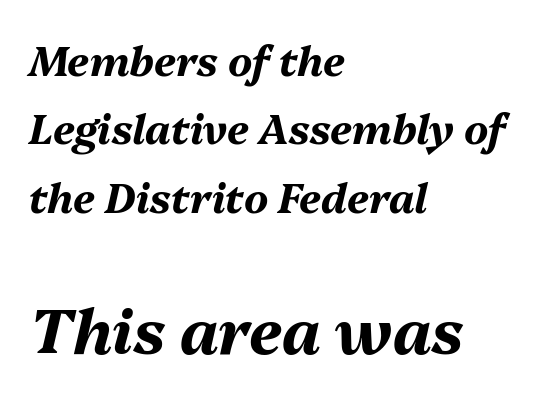
The image shows 62 px bold type, italic (leaning right); set left-aligned, normal line spacing (1.67x), normal letter spacing, not underlined; the second (bottom) block is 1.51x larger; medium stroke contrast and a medium x-height.
